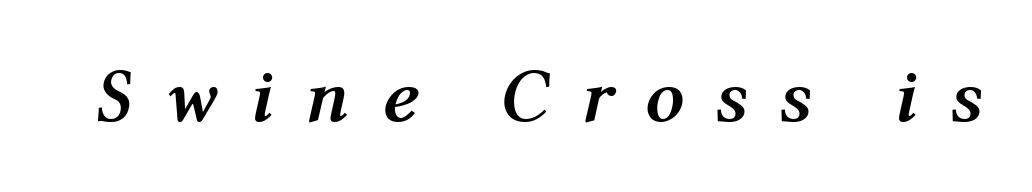
Q: Is the text bold? A: Yes.
Q: Is the text italic (slanted)? A: Yes, it leans right by about 12 degrees.
Q: Is the text underlined? A: No.
Q: Is the spacing between letters normal or unusually wide? A: Unusually wide.
Q: Width (condensed, normal, or wide)? A: Normal.
Q: Stroke contrast? A: Medium.
Q: x-height? A: Medium.
Q: Monospaced? A: No.
